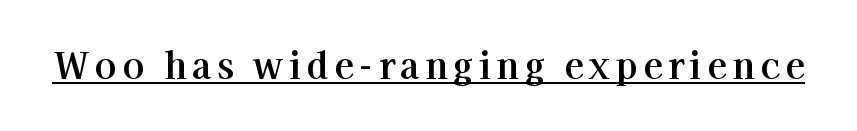
A serif font was chosen for this passage. When letters stand straight like this, we call the style roman or upright. The words here are underlined. A typesetter would call this proportional, since set widths differ per character.
